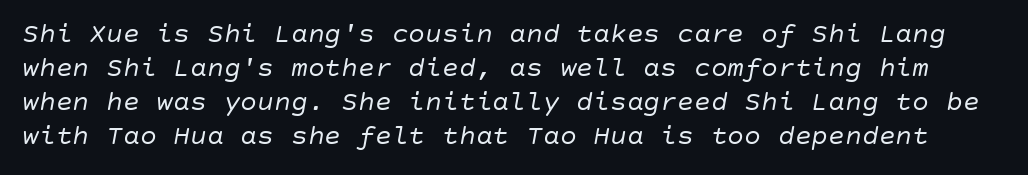
The image shows 28 px regular-weight type, italic (leaning right); set line spacing 1.21x, normal letter spacing, not underlined; low stroke contrast and a large x-height.
